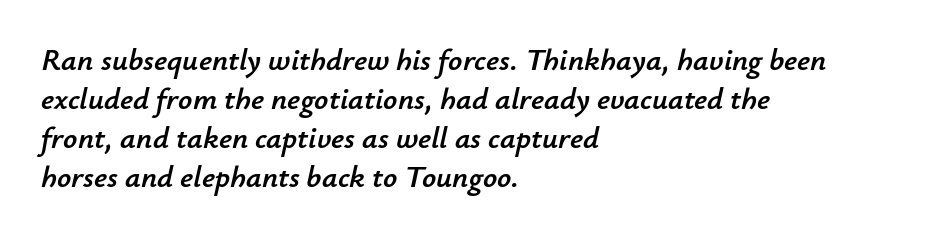
Line starts are locked; line ends wander. Looking at the ascenders, they clearly lean. Tracking value appears to be zero — textbook default spacing. Summary of vertical rhythm: regular, with standard interline spacing. The area under the type is left untouched. A typesetter would call this proportional, since set widths differ per character.
